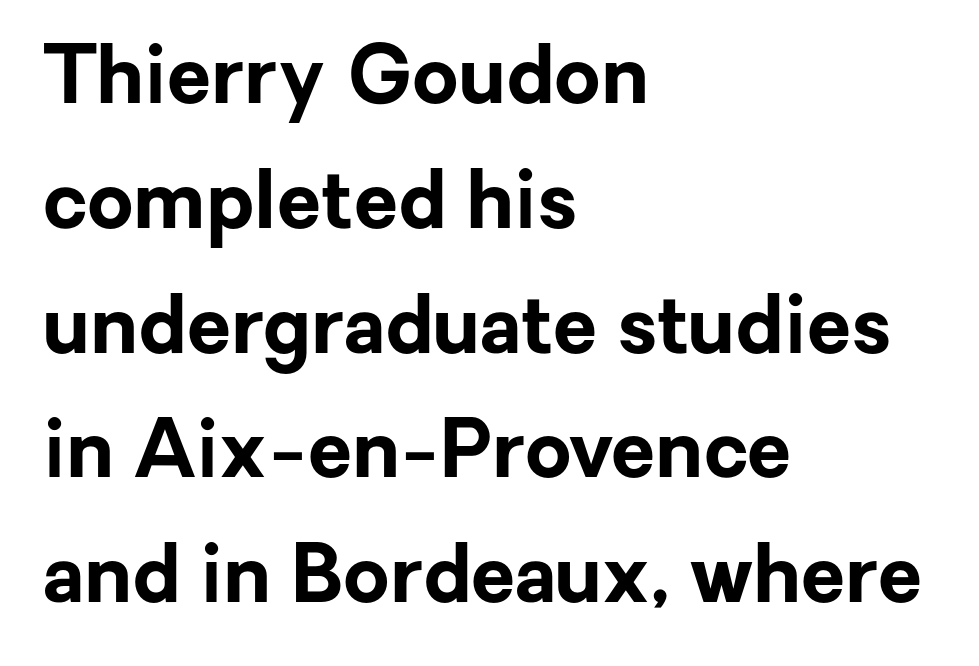
Q: Is the text bold? A: Yes.
Q: Is the text italic (slanted)? A: No, it is upright.
Q: Is the typeface a serif or a sans-serif typeface? A: Sans-serif.
Q: Is the text underlined? A: No.
Q: How is the paragraph aligned? A: Left-aligned.
Q: Is the spacing between letters normal or unusually wide? A: Normal.
Q: Is the spacing between lines tight, normal or loose? A: Normal.
Q: Width (condensed, normal, or wide)? A: Normal.
Q: Stroke contrast? A: Low.
Q: x-height? A: Medium.
Q: Monospaced? A: No.
